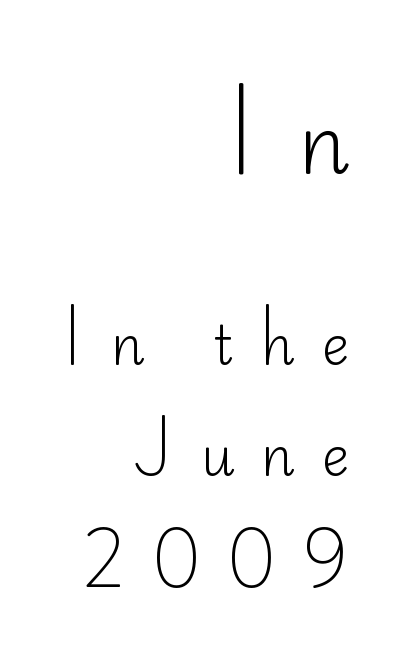
The image shows 80 px light sans-serif type, upright; set right-aligned, loose line spacing (2.1x), unusually wide letter spacing (+0.5 em), not underlined; the first (top) block is 1.51x larger; low stroke contrast and a small x-height.
